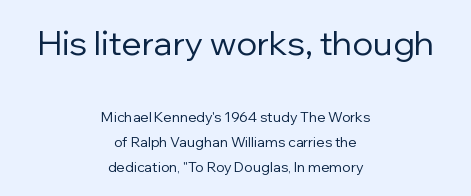
Each stroke keeps to a modest, everyday thickness or less. Each word holds together tightly as a unit, with standard inter-letter gaps. Here the designer chose a conventional face with non-uniform glyph widths. When letters stand straight like this, we call the style roman or upright. The text was rendered using a sans face with plain stroke endings. Descenders are the only things crossing below the line.
